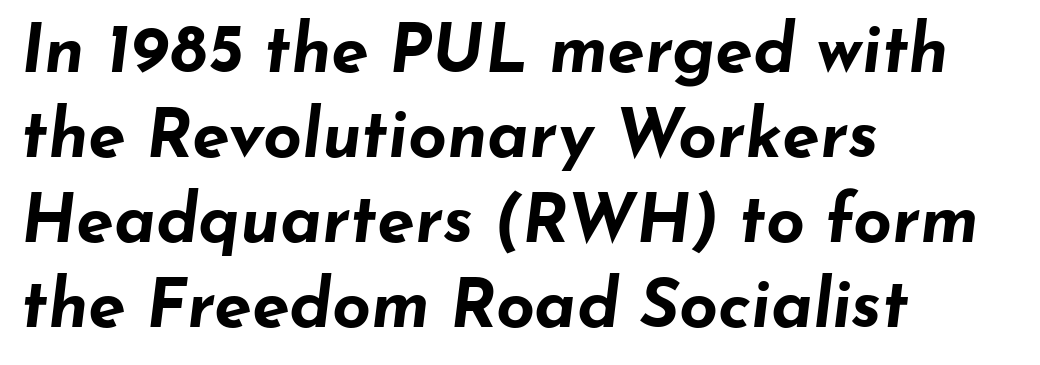
The characters look thick and weighty, a clear bold. The words here are not underlined. Reading down the block, your eye returns to a fixed left position each line. Nobody touched the tracking dial on this one. Proportional: the letters do not fall into vertical columns. Leading: standard.
